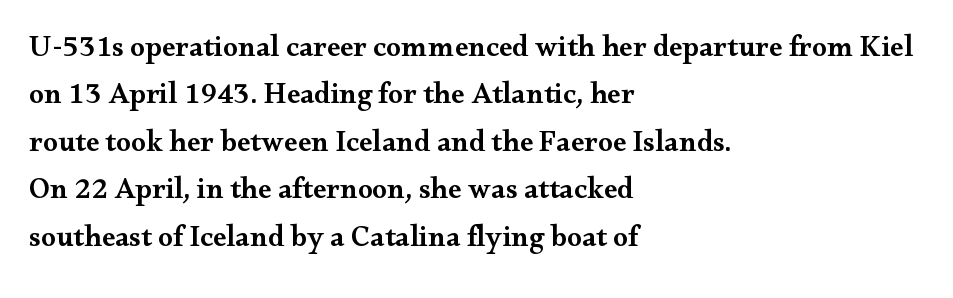
The type is set solid horizontally, with unmodified tracking. Designer's note — italics off, roman on. A normal amount of white space separates one row of letters from the next. Does the type have serifs? Yes, each stem ends in a small foot. Unmarked baselines from the first word to the last. Varying glyph widths throughout — classic text-font behaviour.
